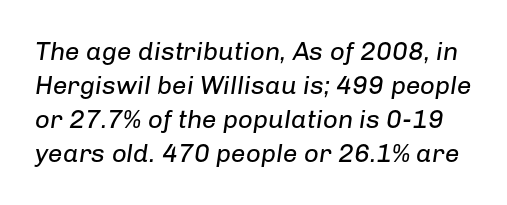
The passage shown is not underscored anywhere. The letters sit at their default tracking, neither squeezed nor spread. Posture: slanted. What's the leading like? Ordinary, nothing unusual. Weight: not bold — regular or lighter.
